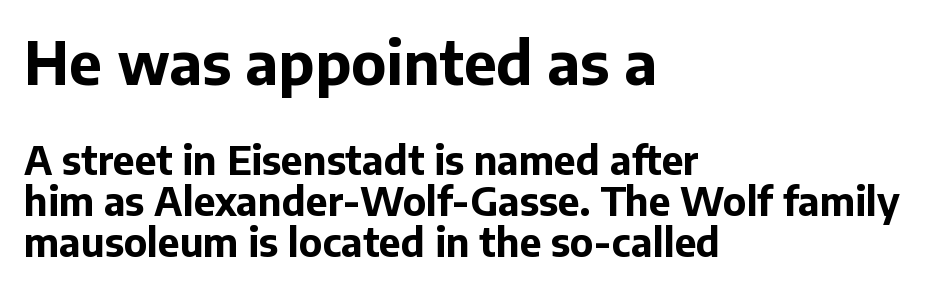
The image shows 59 px bold sans-serif type, upright; set left-aligned, tight line spacing (1.06x), normal letter spacing, not underlined; the first (top) block is 1.51x larger; low stroke contrast and a medium x-height.
